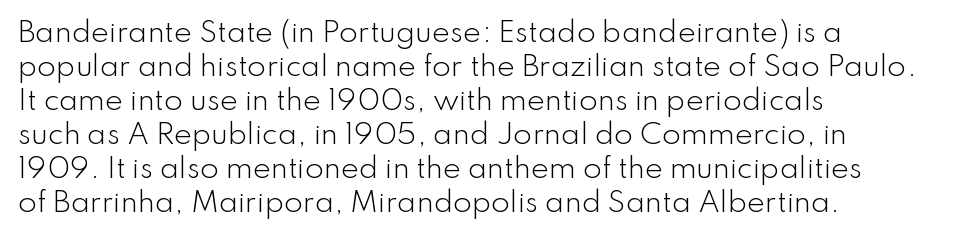
The image shows 27 px text type, upright; set left-aligned, normal line spacing (1.26x), normal letter spacing, not underlined.
